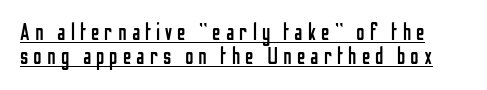
Is there any slant? The stems are plumb. Ink coverage per letter is moderate at most. Horizontal bands of white between lines are thin slivers. In designer terms, the underline attribute is active on this setting. The face used here is rendered with a markedly widened letterfit.
